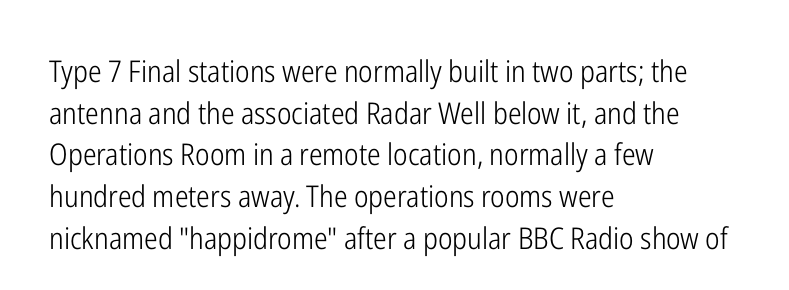
Q: Is the text bold? A: No.
Q: Is the text italic (slanted)? A: No, it is upright.
Q: Is the typeface a serif or a sans-serif typeface? A: Sans-serif.
Q: Is the text underlined? A: No.
Q: How is the paragraph aligned? A: Left-aligned.
Q: Is the spacing between letters normal or unusually wide? A: Normal.
Q: Is the spacing between lines tight, normal or loose? A: Normal.
Q: Width (condensed, normal, or wide)? A: Condensed.
Q: Stroke contrast? A: Low.
Q: x-height? A: Medium.
Q: Monospaced? A: No.
